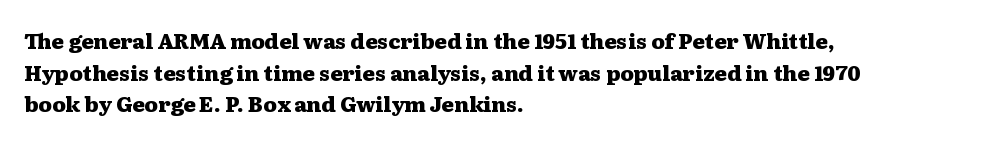
The image shows 21 px bold type, upright; set left-aligned, normal line spacing (1.51x), normal letter spacing, not underlined.
